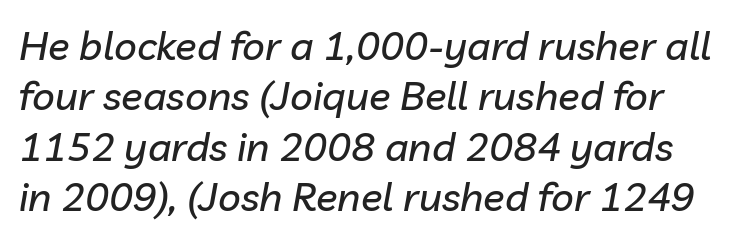
{"italic": "yes", "lean": "right", "slant_degrees": 10, "width": "normal", "stroke_contrast": "low", "x_height": "medium", "monospaced": "no", "underline": "no", "line_spacing": "normal", "line_spacing_ratio": 1.26, "letter_spacing": "normal", "letter_spacing_em": 0.0, "glyph_px": 40}
